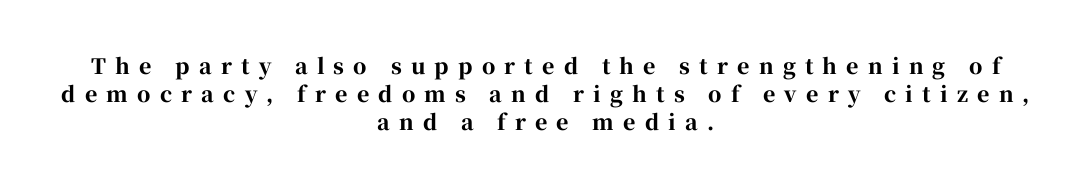
{"italic": "no", "bold": "yes", "underline": "no", "align": "center", "line_spacing": "normal", "line_spacing_ratio": 1.34, "letter_spacing": "wide", "letter_spacing_em": 0.44, "glyph_px": 21}
